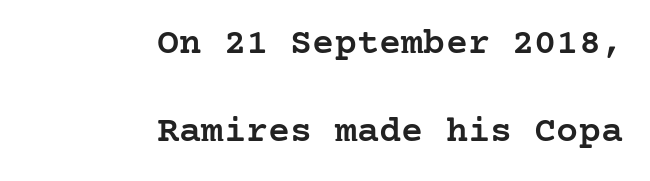
{"serif": "yes", "italic": "no", "bold": "semi", "weight": "semibold", "width": "normal", "stroke_contrast": "low", "x_height": "medium", "underline": "no", "align": "right", "line_spacing": "loose", "line_spacing_ratio": 2.38, "letter_spacing": "normal", "letter_spacing_em": 0.0, "glyph_px": 37}
